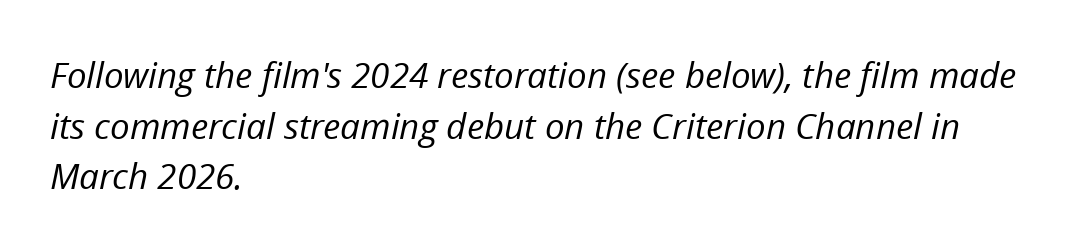
The image shows 35 px regular-weight type, italic (leaning right); set left-aligned, normal line spacing (1.45x), normal letter spacing, not underlined; low stroke contrast and a medium x-height.
